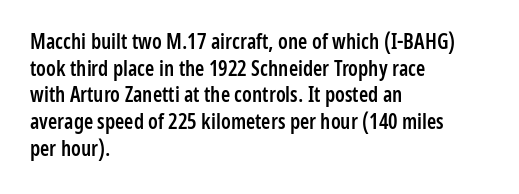
Q: Is the text bold? A: Semi-bold.
Q: Is the text italic (slanted)? A: No, it is upright.
Q: Is the text underlined? A: No.
Q: How is the paragraph aligned? A: Left-aligned.
Q: Is the spacing between letters normal or unusually wide? A: Normal.
Q: Is the spacing between lines tight, normal or loose? A: Normal.
